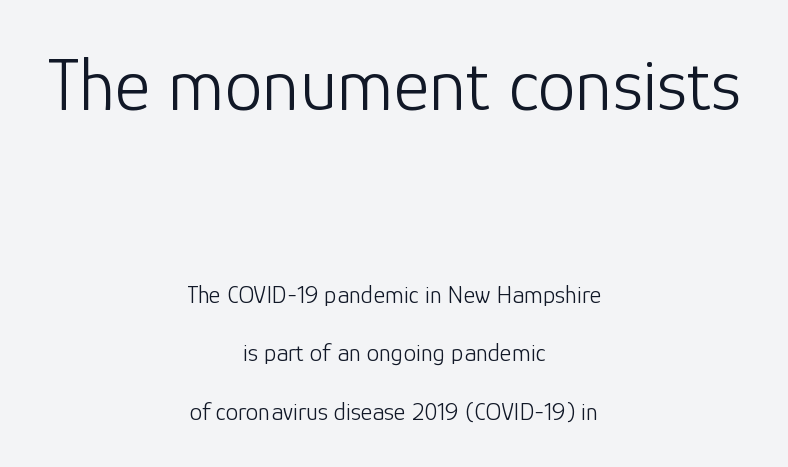
Tracking here is standard; glyphs follow each other at the usual distance. Compared with a typical body face, this is equally light or lighter still. Scale decreases going downward across the two blocks. Typographically, this falls in the sans-serif category. Posture: upright roman. Regarding leading, the lines here are spaced well apart.
